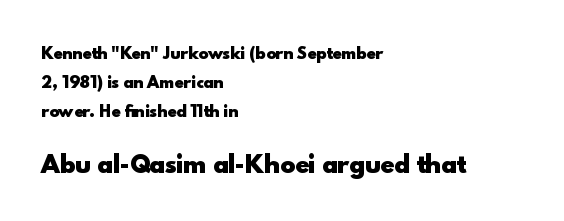
Q: Is the text bold? A: Yes.
Q: Is the text italic (slanted)? A: No, it is upright.
Q: Is the text underlined? A: No.
Q: How is the paragraph aligned? A: Left-aligned.
Q: Is the spacing between letters normal or unusually wide? A: Normal.
Q: Is the spacing between lines tight, normal or loose? A: Loose.
Q: Which block of text is set in a larger size, the first (top) or the second (bottom)? A: The second (bottom) one.
